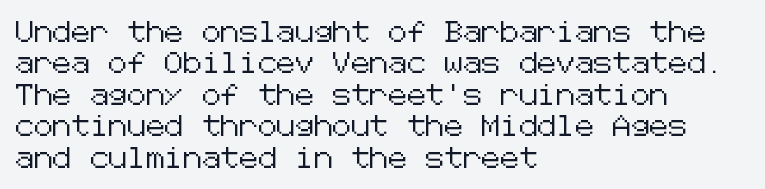
Unmarked baselines from the first word to the last. Every character sits straight up, as roman type does. The lines in this sample share a left origin and differ only in where they stop. Summary of vertical rhythm: regular, with standard interline spacing. Inter-character spacing is left at the font's built-in metrics.
